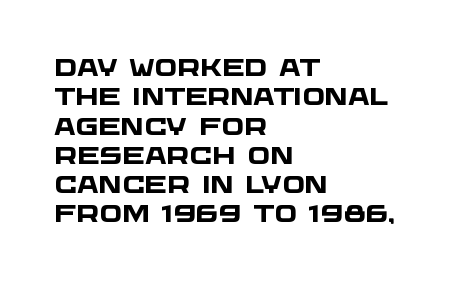
{"bold": "yes", "underline": "no", "align": "left", "line_spacing_ratio": 1.22, "letter_spacing": "normal", "letter_spacing_em": 0.0, "glyph_px": 24}
